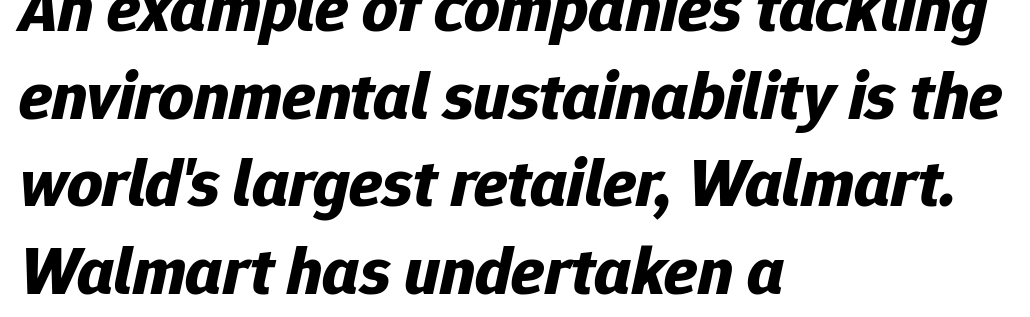
The passage shown is not underscored anywhere. Successive baselines arrive at the customary interval. You'd pick this weight for a headline — it's a proper bold. Each letter keeps its own natural width here, so spacing adapts to shape. Italic: yes, the glyphs are oblique. Each word holds together tightly as a unit, with standard inter-letter gaps.
